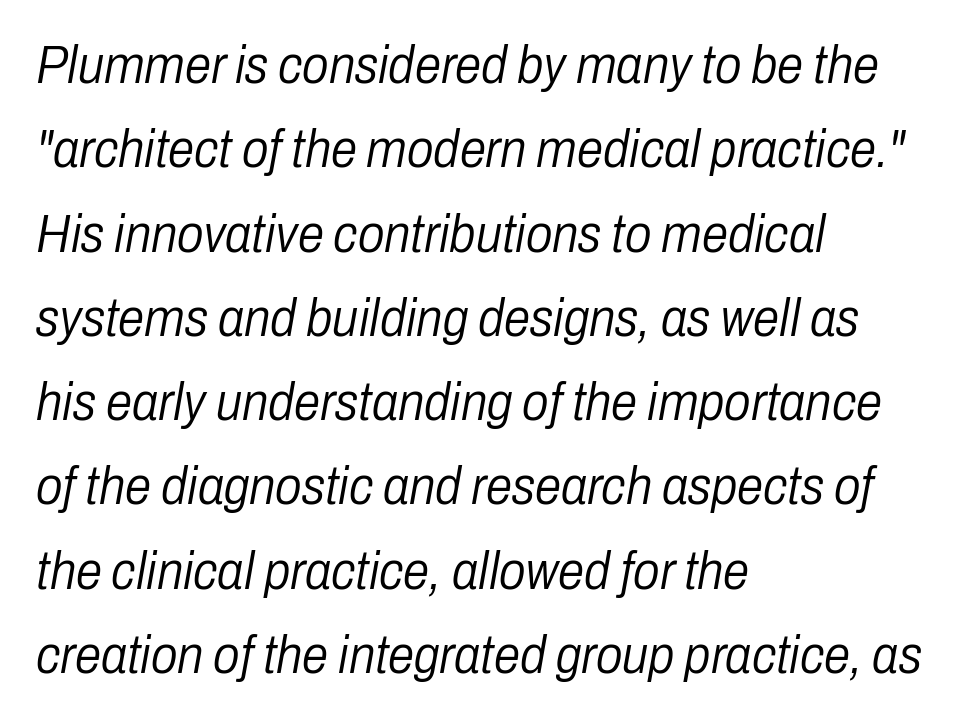
The font's italic variant was chosen for this text. Short note: letters normally spaced. The compositor pushed each line to the left boundary. Letters rest on an invisible, unmarked baseline. The passage shown is typed in a proportional face where columns would drift.
